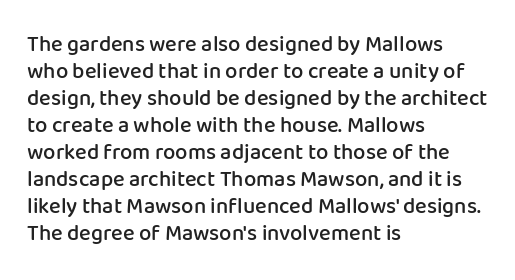
{"italic": "no", "bold": "semi", "underline": "no", "align": "left", "line_spacing_ratio": 1.23, "letter_spacing": "normal", "letter_spacing_em": 0.0, "glyph_px": 22}
